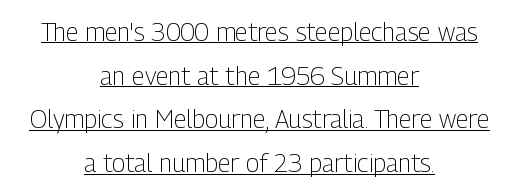
These characters rest on top of a visible drawn line. This rendering uses center alignment, leaving both contours irregular but symmetric. The horizontal fit of the characters is conventional and even. Nothing heavy about these letters — not bold at all. The letters stand upright; this is a roman face.
